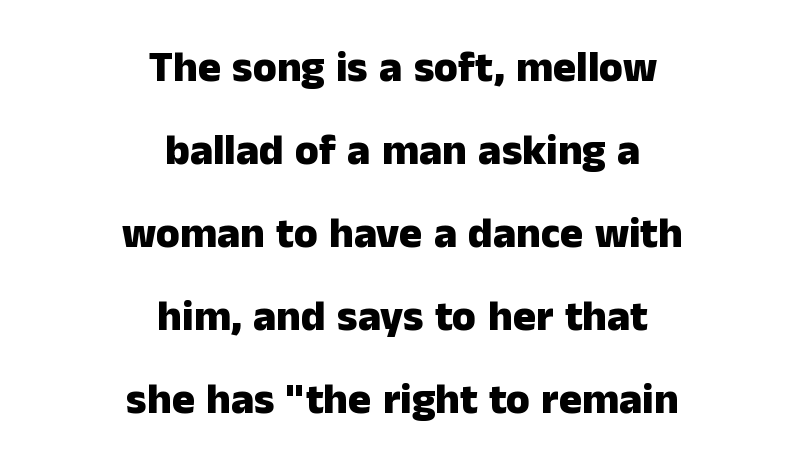
{"serif": "no", "italic": "no", "bold": "yes", "weight": "heavy", "width": "normal", "stroke_contrast": "low", "x_height": "medium", "monospaced": "no", "underline": "no", "align": "center", "line_spacing": "loose", "line_spacing_ratio": 1.93, "letter_spacing": "normal", "letter_spacing_em": 0.0, "glyph_px": 43}
